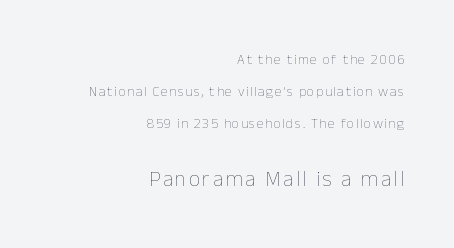
The image shows 22 px text type, upright; set right-aligned, loose line spacing (2.29x), not underlined; the second (bottom) block is 1.57x larger.
